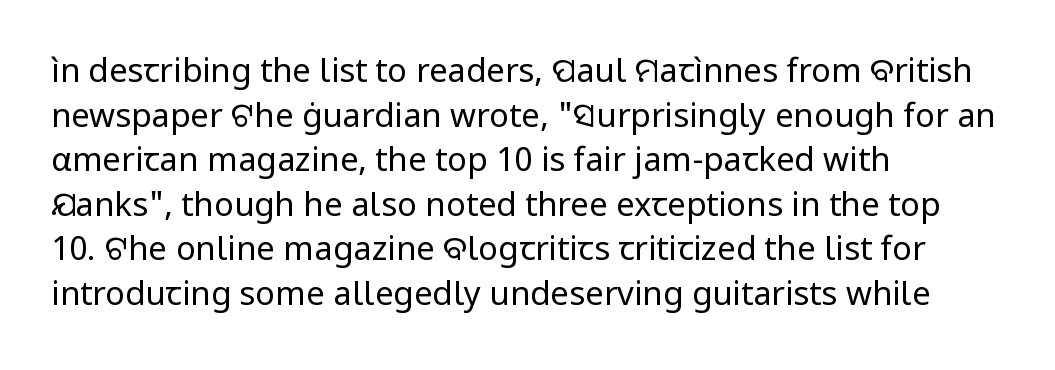
Q: Is the text bold? A: No.
Q: Is the text italic (slanted)? A: No, it is upright.
Q: Is the typeface a serif or a sans-serif typeface? A: Sans-serif.
Q: Is the text underlined? A: No.
Q: How is the paragraph aligned? A: Left-aligned.
Q: Is the spacing between letters normal or unusually wide? A: Normal.
Q: Is the spacing between lines tight, normal or loose? A: Normal.
Q: Width (condensed, normal, or wide)? A: Normal.
Q: Stroke contrast? A: Low.
Q: x-height? A: Medium.
Q: Monospaced? A: No.
